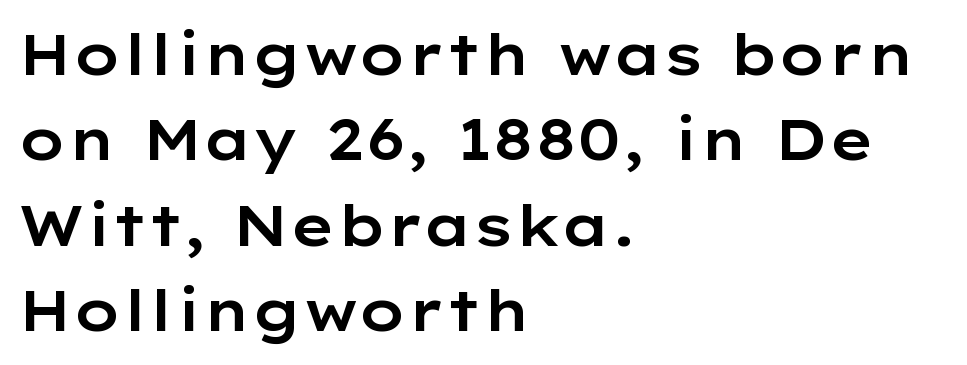
The lines are quadded left. Spacing verdict: proportional, widths tailored to each character. If you drew a line through each stem, it would be perfectly vertical. Each row of text sits above clean, open space. A typesetter would call this zero additional tracking.
